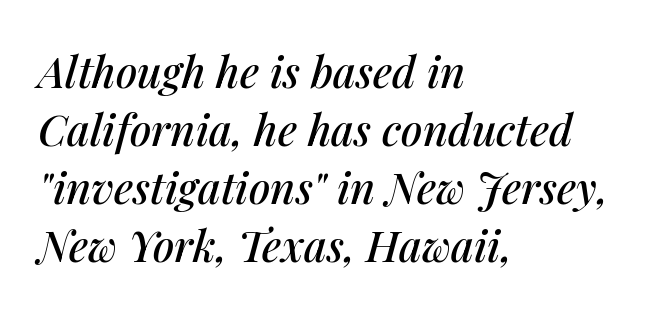
{"italic": "yes", "lean": "right", "slant_degrees": 14, "width": "normal", "stroke_contrast": "medium", "x_height": "medium", "monospaced": "no", "underline": "no", "align": "left", "line_spacing": "normal", "line_spacing_ratio": 1.35, "letter_spacing": "normal", "letter_spacing_em": 0.0, "glyph_px": 43}
